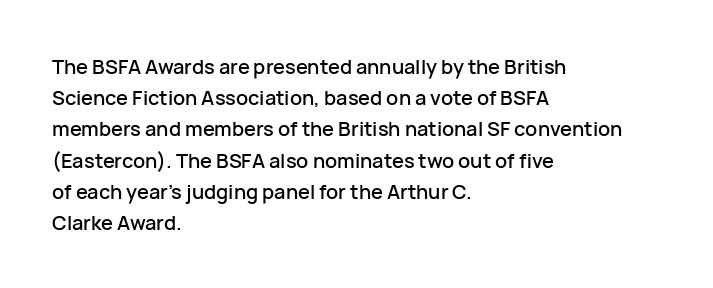
{"italic": "no", "underline": "no", "align": "left", "line_spacing": "normal", "line_spacing_ratio": 1.56, "letter_spacing": "normal", "letter_spacing_em": 0.0, "glyph_px": 20}
